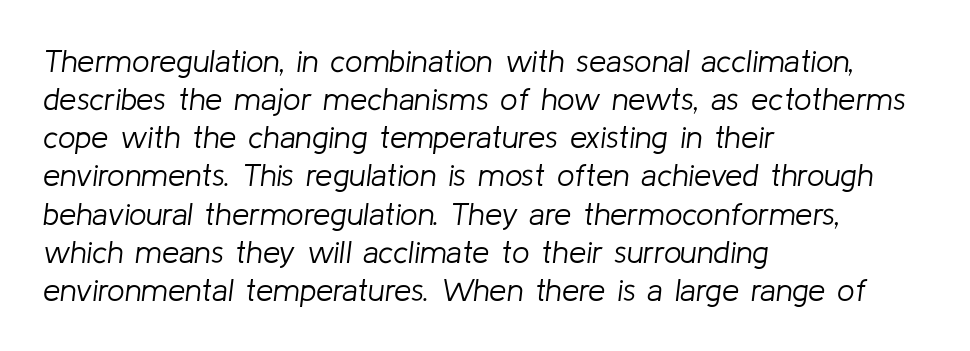
The image shows 31 px light type, italic (leaning right); set left-aligned, line spacing 1.23x, normal letter spacing, not underlined; low stroke contrast and a medium x-height.
